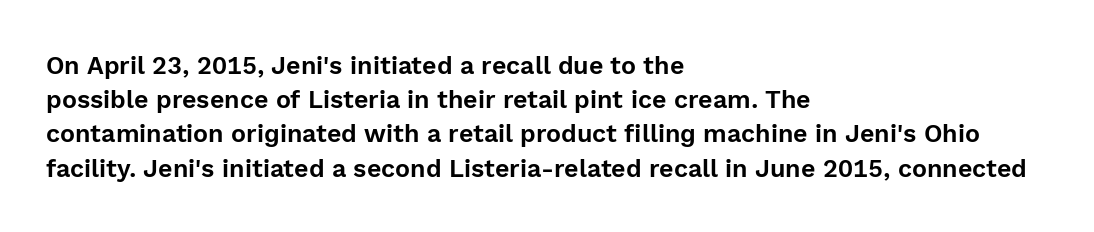
The lettering holds an erect, upright posture throughout. Nobody drew a line under any word here. This rendering uses left alignment, leaving the right contour irregular. Each new line begins a customary step beneath the previous one. Students, note that the glyphs here touch the page at normal intervals.
